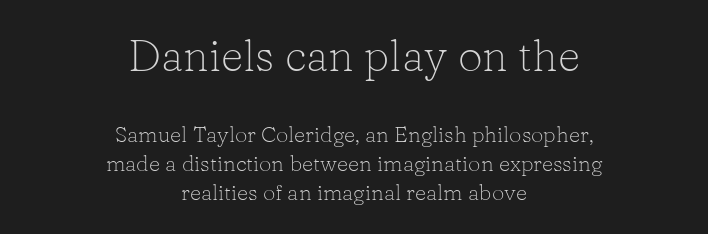
The image shows 44 px light serif type, upright; set centered, normal line spacing (1.32x), normal letter spacing, not underlined; the first (top) block is 2.0x larger; low stroke contrast and a medium x-height.
